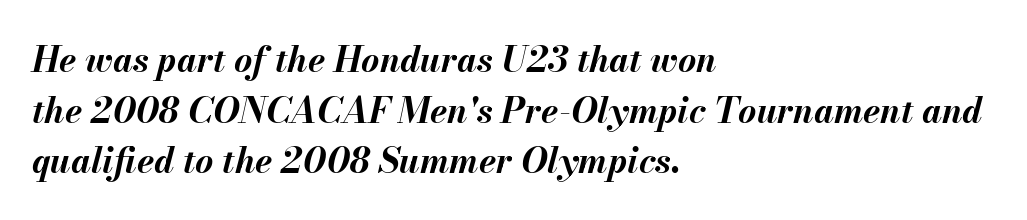
The lines in this sample share a left origin and differ only in where they stop. Students, this is bold: see how much ink each stroke carries. This sample has the flowing, uneven cadence of proportional lettering. The passage shown is not underscored anywhere.
